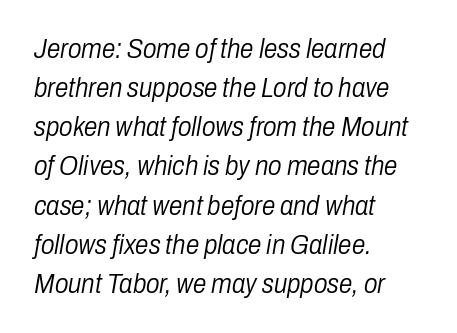
If you drew a ruler down the left edge, every line would touch it. You could call the tracking neutral — neither tight nor loose. Stems and bowls with no extra thickness — not bold. The glyphs are unaccompanied by any horizontal stroke below them.
